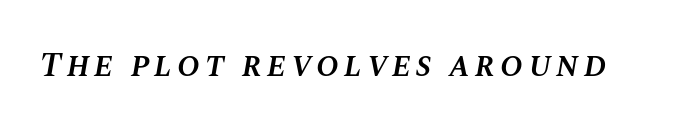
{"italic": "yes", "lean": "right", "slant_degrees": 10, "bold": "semi", "weight": "semibold", "width": "normal", "stroke_contrast": "medium", "x_height": "large", "monospaced": "no", "underline": "no", "glyph_px": 34}
